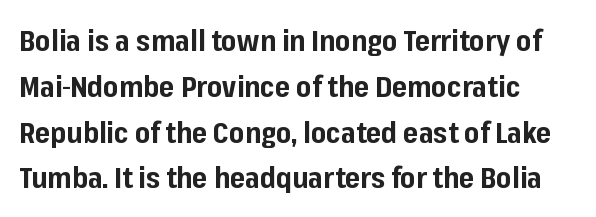
{"serif": "no", "italic": "no", "bold": "yes", "weight": "bold", "width": "normal", "stroke_contrast": "low", "x_height": "medium", "monospaced": "no", "underline": "no", "align": "left", "line_spacing": "normal", "line_spacing_ratio": 1.58, "letter_spacing": "normal", "letter_spacing_em": 0.0, "glyph_px": 29}
